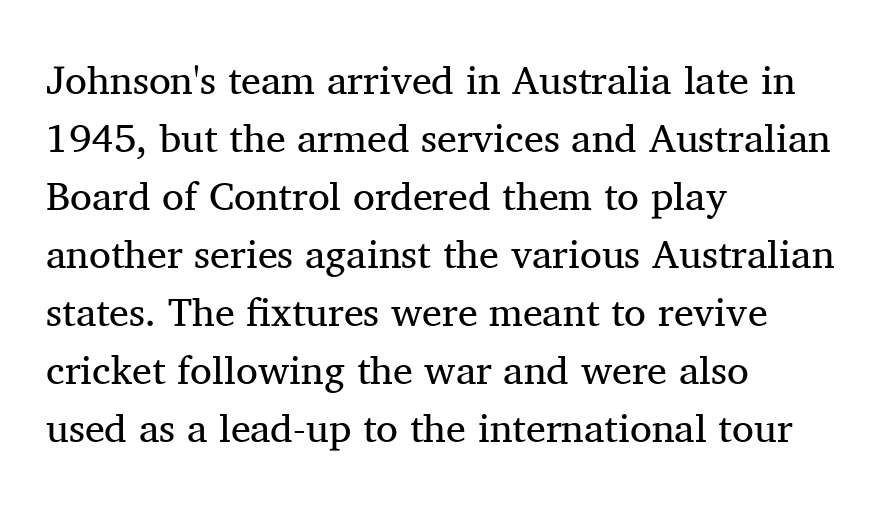
Horizontal alignment here is leftward, the default for most running prose. Leading matches the norm, producing a regular column. You can tell from the footed stems that serif type was used. The zone under the glyphs is completely vacant. Every stem runs plumb, perpendicular to the baseline.
